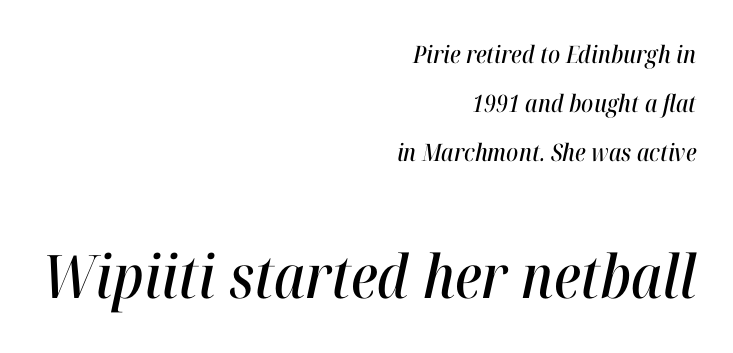
{"italic": "yes", "lean": "right", "slant_degrees": 12, "width": "condensed", "stroke_contrast": "high", "x_height": "medium", "monospaced": "no", "underline": "no", "align": "right", "line_spacing": "loose", "line_spacing_ratio": 2.05, "letter_spacing": "normal", "letter_spacing_em": 0.0, "larger_block": "second", "size_ratio": 2.5, "glyph_px": 60}
